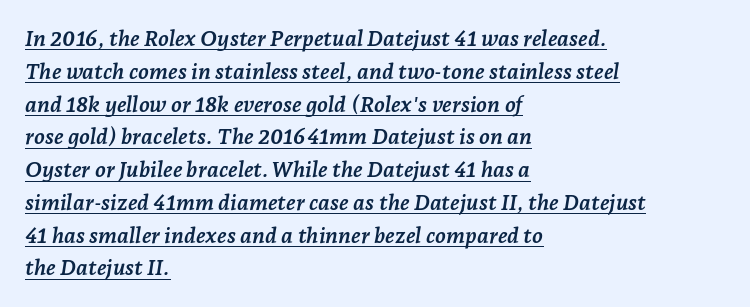
{"italic": "yes", "lean": "right", "slant_degrees": 7, "bold": "yes", "underline": "yes", "align": "left", "line_spacing": "normal", "line_spacing_ratio": 1.49, "letter_spacing": "normal", "letter_spacing_em": 0.0, "glyph_px": 22}
